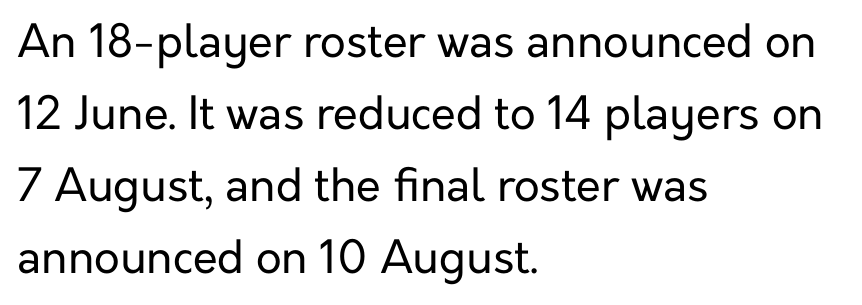
No italicization has been applied; the sample stays upright. The tracking reads as untouched default to a designer's eye. Beneath every word, the page is bare. The letters carry no serifs — their stems end cleanly without finishing strokes.
